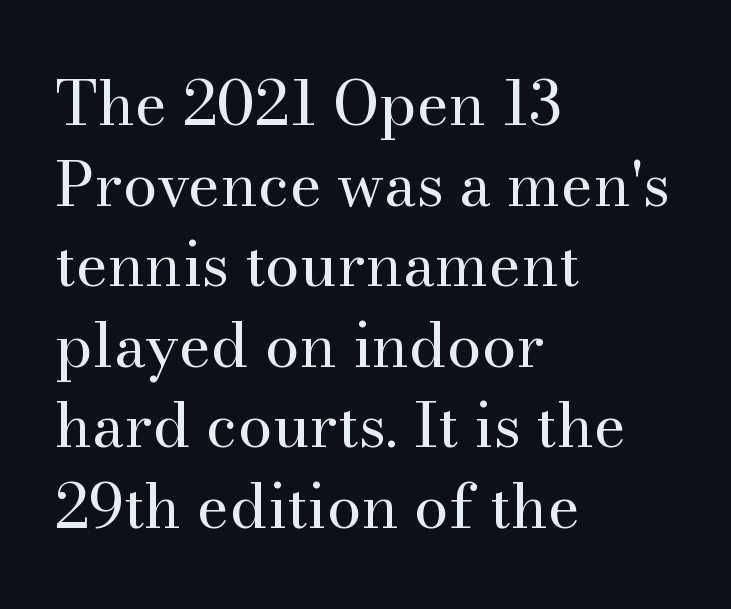
Q: Is the text bold? A: No.
Q: Is the text italic (slanted)? A: No, it is upright.
Q: Is the typeface a serif or a sans-serif typeface? A: Serif.
Q: Is the text underlined? A: No.
Q: How is the paragraph aligned? A: Left-aligned.
Q: Is the spacing between letters normal or unusually wide? A: Normal.
Q: Is the spacing between lines tight, normal or loose? A: Normal.
Q: Width (condensed, normal, or wide)? A: Normal.
Q: Stroke contrast? A: Medium.
Q: x-height? A: Small.
Q: Monospaced? A: No.
